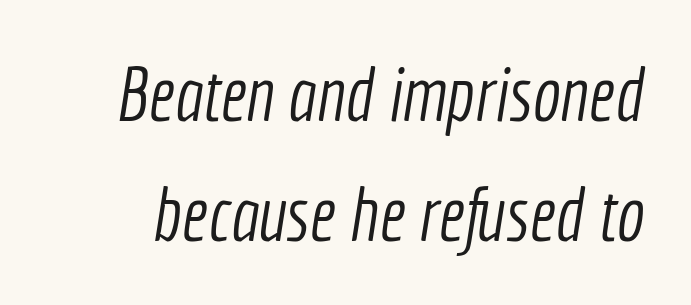
{"serif": "no", "bold": "no", "weight": "light", "width": "condensed", "x_height": "medium", "monospaced": "no", "underline": "no", "line_spacing": "normal", "line_spacing_ratio": 1.6, "letter_spacing": "normal", "letter_spacing_em": 0.0, "glyph_px": 75}
